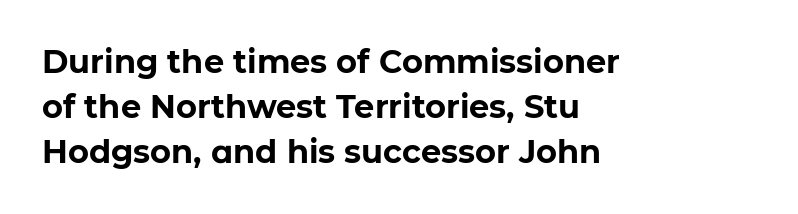
The letters sit at their default tracking, neither squeezed nor spread. The ragged edge is on the right, which tells us the setting is flush left. Vertical strokes here are truly vertical. Anything drawn beneath the words? Only blank space.
